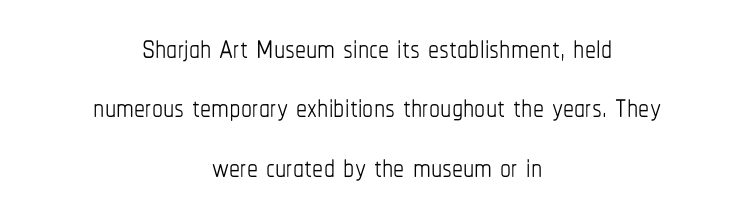
{"italic": "no", "bold": "no", "weight": "thin", "width": "condensed", "stroke_contrast": "low", "x_height": "medium", "monospaced": "no", "underline": "no", "align": "center", "line_spacing": "normal", "line_spacing_ratio": 1.35, "letter_spacing": "normal", "letter_spacing_em": 0.0, "glyph_px": 44}
